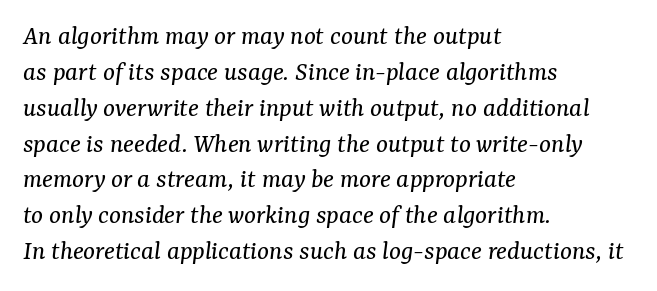
Q: Is the text bold? A: No.
Q: Is the text italic (slanted)? A: Yes, it leans right by about 7 degrees.
Q: Is the typeface a serif or a sans-serif typeface? A: Serif.
Q: Is the text underlined? A: No.
Q: How is the paragraph aligned? A: Left-aligned.
Q: Is the spacing between letters normal or unusually wide? A: Normal.
Q: Is the spacing between lines tight, normal or loose? A: Normal.
Q: Width (condensed, normal, or wide)? A: Normal.
Q: Stroke contrast? A: Medium.
Q: x-height? A: Medium.
Q: Monospaced? A: No.
